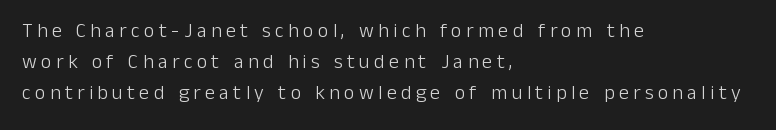
Inter-character spacing is expanded well beyond the font's built-in metrics. The axis of the letterforms is exactly vertical. Typeset ragged right — the left edge is the straight one. Whoever set this chose a conventional vertical rhythm. Honestly, there is no underline to notice here at all.
